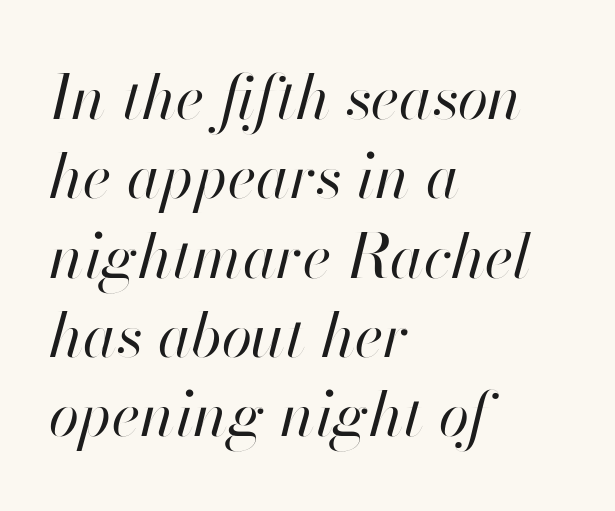
The image shows 62 px regular-weight type, italic (leaning right); set left-aligned, normal line spacing (1.28x), normal letter spacing, not underlined; high stroke contrast and a small x-height.
